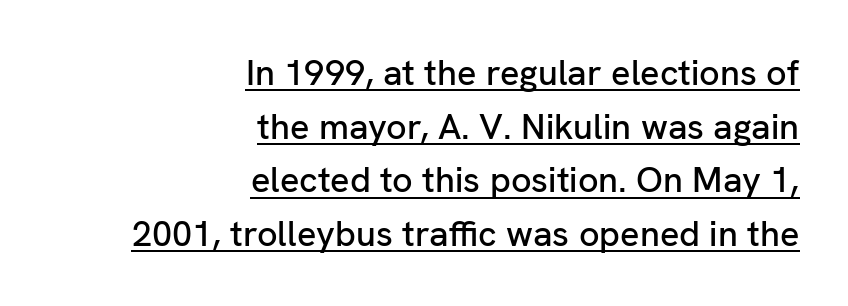
{"serif": "no", "italic": "no", "width": "normal", "stroke_contrast": "low", "x_height": "medium", "monospaced": "no", "underline": "yes", "align": "right", "line_spacing": "normal", "line_spacing_ratio": 1.49, "letter_spacing": "normal", "letter_spacing_em": 0.0, "glyph_px": 36}
